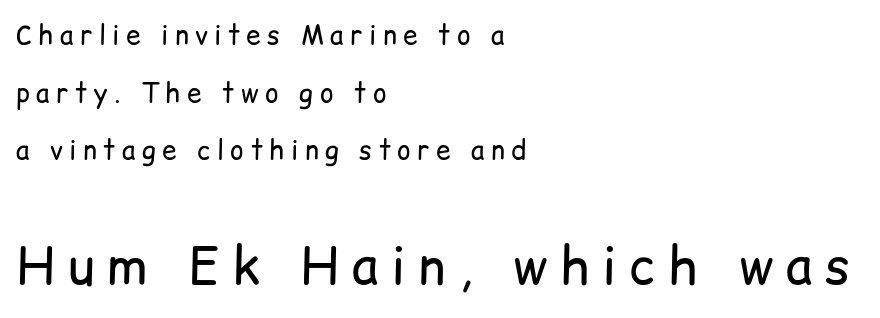
Vertical strokes here are truly vertical. The type is letterspaced generously, with wide tracking. The space beneath each line is pristine and unruled. Short and long lines alike share a common starting point at left. Larger block? The one below; the one above is distinctly smaller. The rendering shows plain stroke endings on the letterforms — a sans-serif design.
